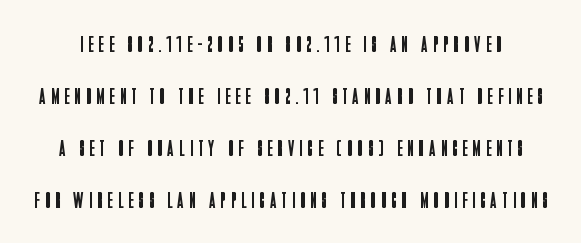
{"italic": "no", "bold": "no", "underline": "no", "line_spacing": "loose", "line_spacing_ratio": 2.26, "letter_spacing": "wide", "letter_spacing_em": 0.24, "glyph_px": 23}
